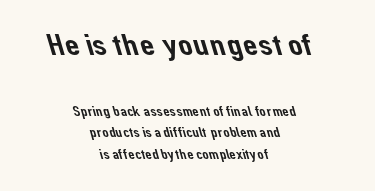
Each word holds together tightly as a unit, with standard inter-letter gaps. In CSS terms this would be text-align: center. Does the bottom block carry the larger type? No, the top block does. Each letter's strokes conclude bluntly, with no projecting serifs. A typesetter would call this proportional, since set widths differ per character. The words here are not underlined.
